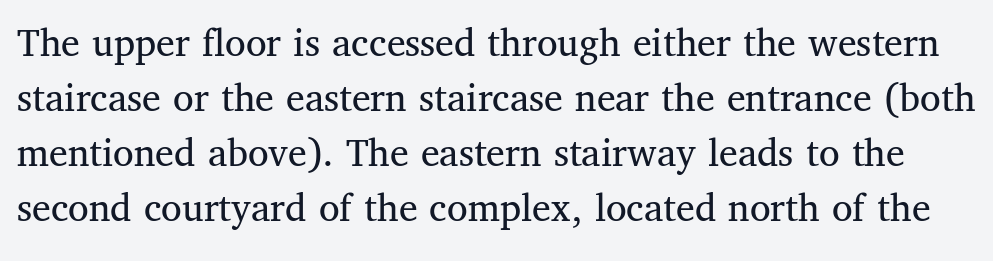
Has an underline been added? It has not. Stem width sits at or under what a default text font uses. Every character sits straight up, as roman type does. The tracking reads as untouched default to a designer's eye. The characters display serif detailing at their extremities. Baseline-to-baseline distance is the conventional proportion of letter height.
